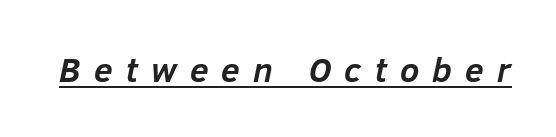
A typesetter would call this proportional, since set widths differ per character. Strokes here are thick enough to call this a true bold. Notice how a bar underscores the lettering throughout. The tracking jumps out immediately: characters are airy and widely separated.
